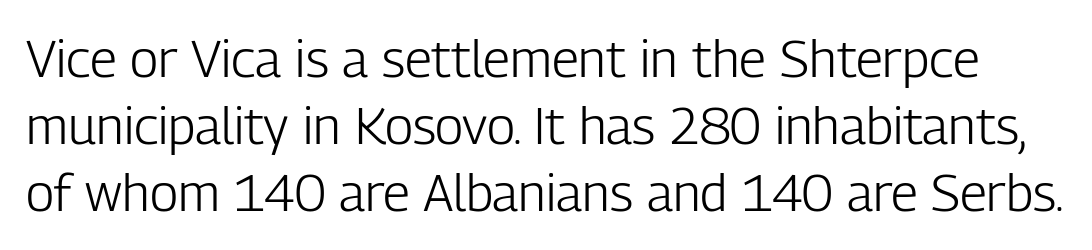
Caption: face not bold, strokes unweighted. These lines keep a tight, regular rhythm from letter to letter. What's the leading like? Ordinary, nothing unusual. The font family rendered here belongs to the sans-serif group.
